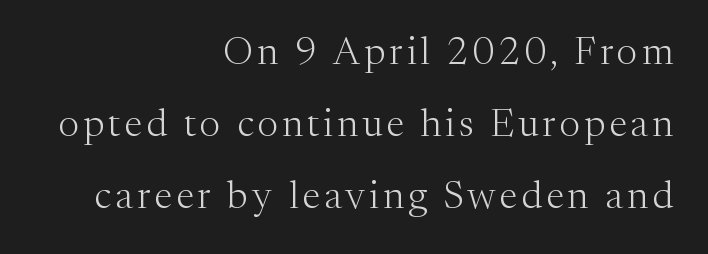
Q: Is the text bold? A: No.
Q: Is the text italic (slanted)? A: No, it is upright.
Q: Is the typeface a serif or a sans-serif typeface? A: Serif.
Q: Is the text underlined? A: No.
Q: How is the paragraph aligned? A: Right-aligned.
Q: Width (condensed, normal, or wide)? A: Normal.
Q: Stroke contrast? A: Medium.
Q: x-height? A: Medium.
Q: Monospaced? A: No.
